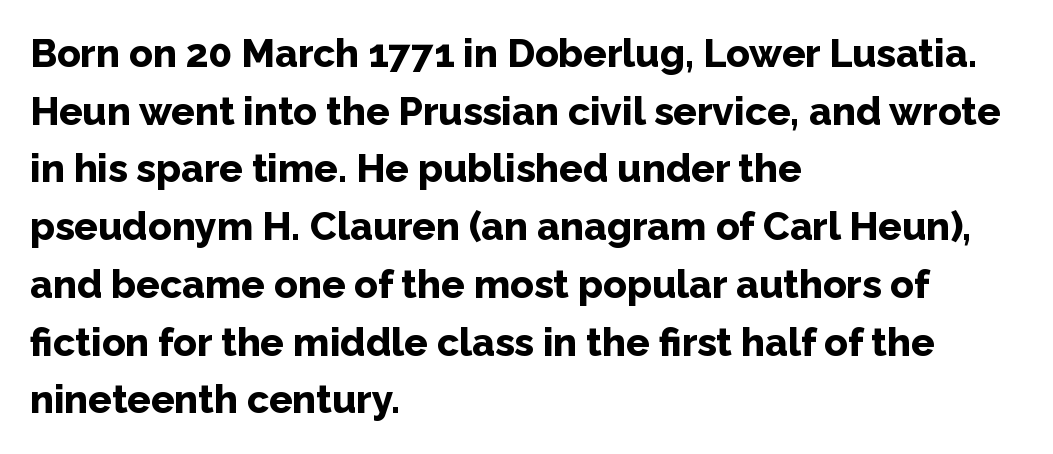
The image shows 39 px bold sans-serif type, upright; set left-aligned, normal line spacing (1.48x), normal letter spacing, not underlined; low stroke contrast and a medium x-height.
